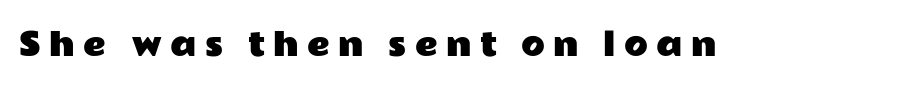
The area under the type is left untouched. Note the varied advance widths — an 'i' is clearly narrower than an 'm'. Rendered with straight, roman letterforms. Glyph-to-glyph distance is far greater than everyday printed text. Look at the bottom of the vertical strokes: they stop flat, with no serifs.
